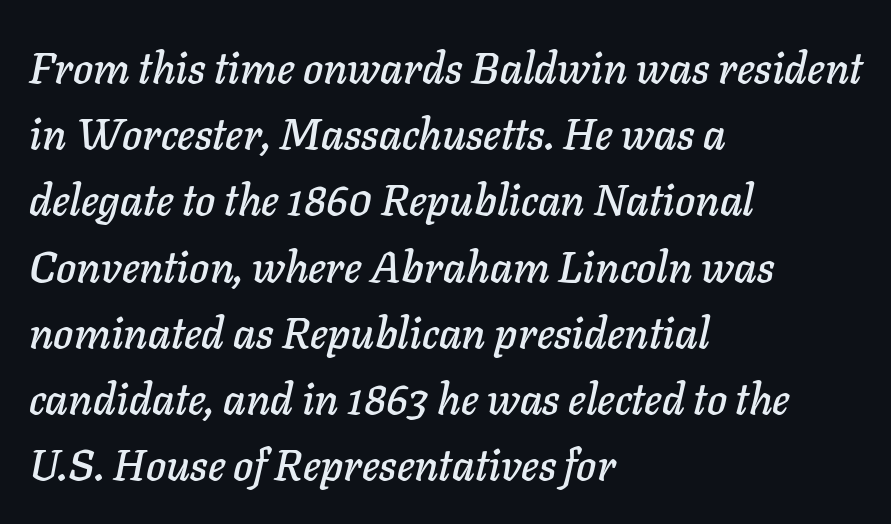
The image shows 43 px text type, italic (leaning right); set left-aligned, normal line spacing (1.54x), normal letter spacing, not underlined; low stroke contrast and a medium x-height.
